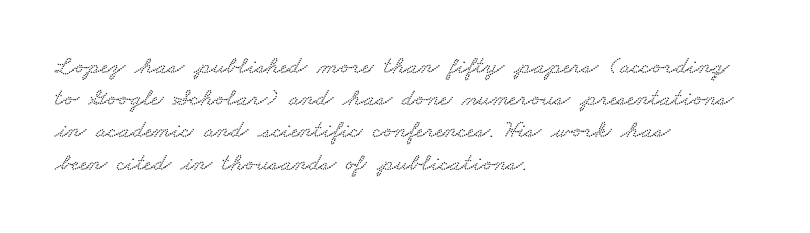
Q: Is the text underlined? A: No.
Q: How is the paragraph aligned? A: Left-aligned.
Q: Is the spacing between letters normal or unusually wide? A: Normal.
Q: Is the spacing between lines tight, normal or loose? A: Normal.
